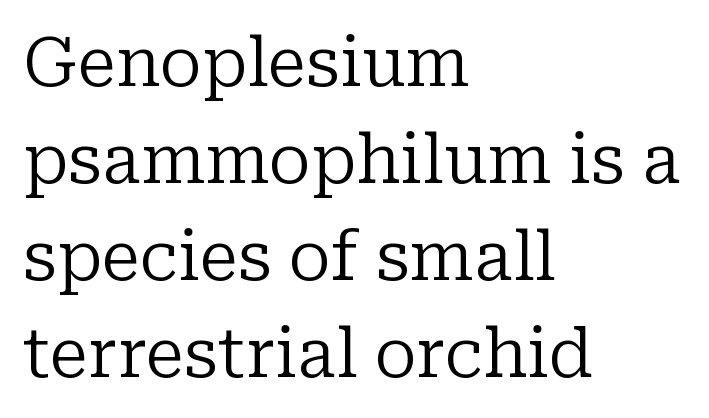
Q: Is the text bold? A: No.
Q: Is the text italic (slanted)? A: No, it is upright.
Q: Is the typeface a serif or a sans-serif typeface? A: Serif.
Q: Is the text underlined? A: No.
Q: How is the paragraph aligned? A: Left-aligned.
Q: Is the spacing between letters normal or unusually wide? A: Normal.
Q: Is the spacing between lines tight, normal or loose? A: Normal.
Q: Width (condensed, normal, or wide)? A: Normal.
Q: Stroke contrast? A: Low.
Q: x-height? A: Medium.
Q: Monospaced? A: No.
